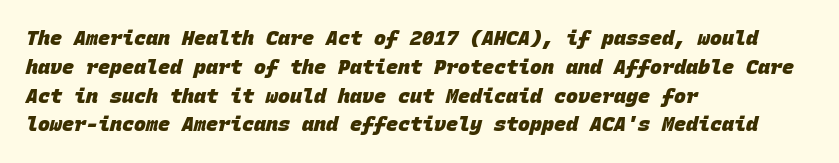
Q: Is the text bold? A: Yes.
Q: Is the text underlined? A: No.
Q: How is the paragraph aligned? A: Left-aligned.
Q: Is the spacing between letters normal or unusually wide? A: Normal.
Q: Is the spacing between lines tight, normal or loose? A: Normal.
